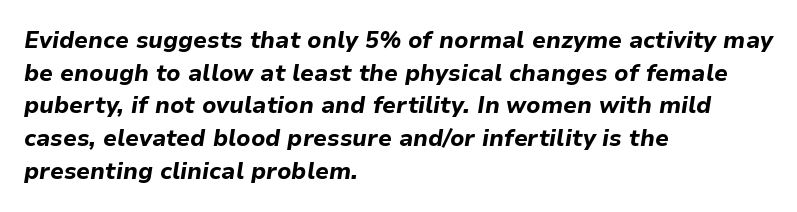
{"italic": "yes", "lean": "right", "slant_degrees": 9, "bold": "yes", "underline": "no", "align": "left", "line_spacing": "normal", "line_spacing_ratio": 1.42, "letter_spacing": "normal", "letter_spacing_em": 0.0, "glyph_px": 23}
